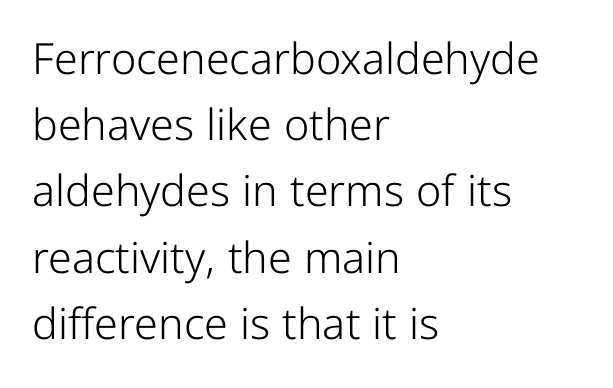
Q: Is the text bold? A: No.
Q: Is the text italic (slanted)? A: No, it is upright.
Q: Is the typeface a serif or a sans-serif typeface? A: Sans-serif.
Q: Is the text underlined? A: No.
Q: How is the paragraph aligned? A: Left-aligned.
Q: Is the spacing between letters normal or unusually wide? A: Normal.
Q: Is the spacing between lines tight, normal or loose? A: Normal.
Q: Width (condensed, normal, or wide)? A: Condensed.
Q: Stroke contrast? A: Low.
Q: x-height? A: Medium.
Q: Monospaced? A: No.
